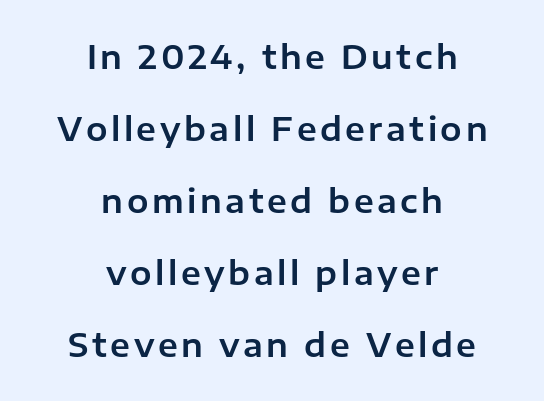
The passage shown is typeset with a sans-serif family. Students, observe: this is what heavily led, spacious text looks like. Typeset on center — no edge is straight. The specimen reads as upright at a glance. The gap between lines stays unmarked.
